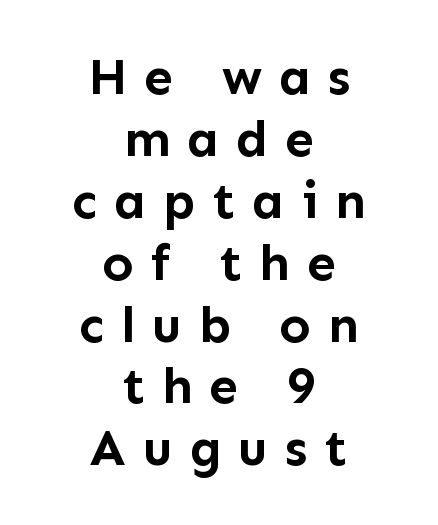
Q: Is the text bold? A: Yes.
Q: Is the text italic (slanted)? A: No, it is upright.
Q: Is the typeface a serif or a sans-serif typeface? A: Sans-serif.
Q: Is the text underlined? A: No.
Q: How is the paragraph aligned? A: Centered.
Q: Is the spacing between letters normal or unusually wide? A: Unusually wide.
Q: Width (condensed, normal, or wide)? A: Normal.
Q: Stroke contrast? A: Low.
Q: x-height? A: Medium.
Q: Monospaced? A: No.
